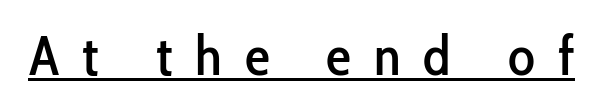
A roman cut, with each character standing at attention. Caption: lettering with a line underneath. Is this a fixed-width face? No — the glyphs have proportional, varying widths. Tracking value appears strongly positive — letters spread wide.
